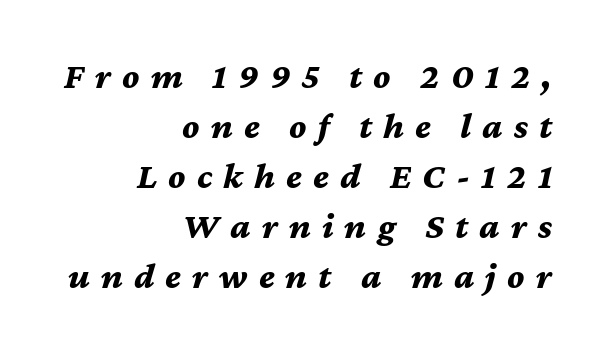
The image shows 37 px bold type, italic (leaning right); set right-aligned, normal line spacing (1.35x), unusually wide letter spacing (+0.3 em), not underlined; medium stroke contrast and a medium x-height.
